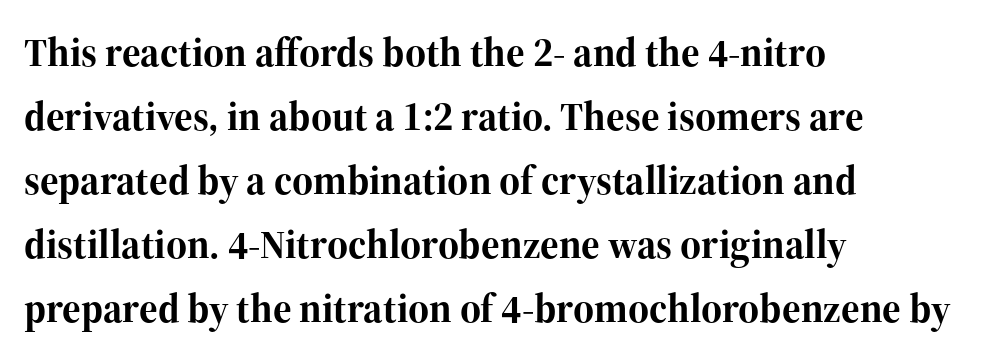
Upright lettering throughout. Do the characters align in a grid? No, the font is proportional. Underlining? Definitely not there. Which margin do the lines hug? The left one — the right edge is uneven.
